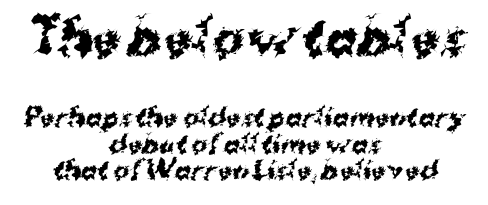
Serifs: no, the terminals of the letterforms are clean. Here the designer chose a conventional face with non-uniform glyph widths. A bare baseline throughout the passage. Centered paragraph, ragged on both sides.
